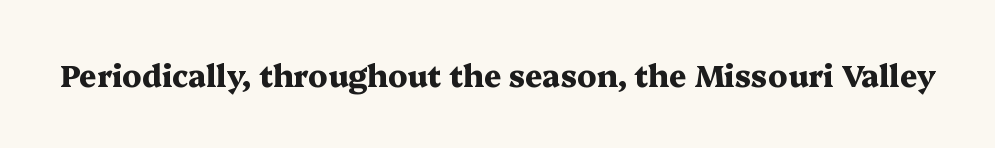
The image shows 30 px heavy, wide serif type, upright; set normal letter spacing, not underlined; medium stroke contrast and a medium x-height.
